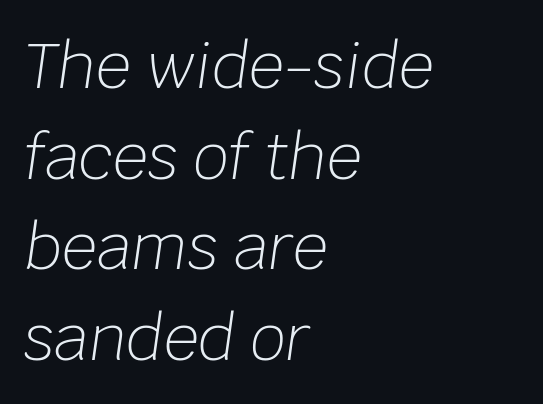
Characters follow at the spacing the type designer built in. Anything drawn beneath the words? Only blank space. Would a proofreader flag this as italicized? Yes. Vertical stems look standard width or narrower in stroke.
